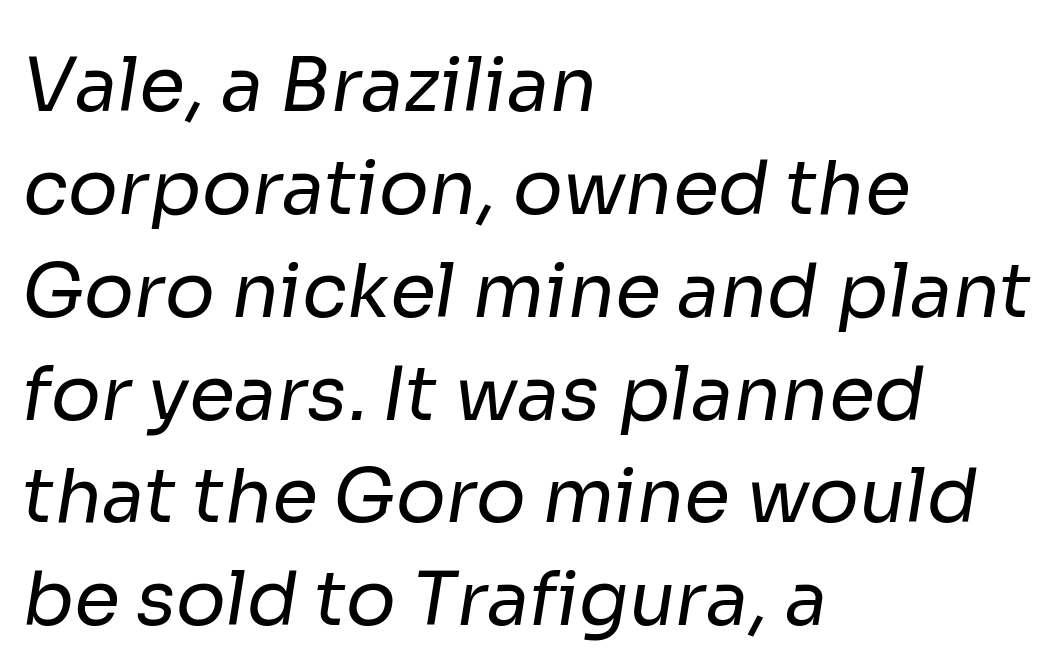
{"serif": "no", "bold": "no", "weight": "regular", "width": "normal", "stroke_contrast": "low", "x_height": "medium", "monospaced": "no", "underline": "no", "align": "left", "line_spacing": "normal", "line_spacing_ratio": 1.39, "letter_spacing": "normal", "letter_spacing_em": 0.0, "glyph_px": 74}
